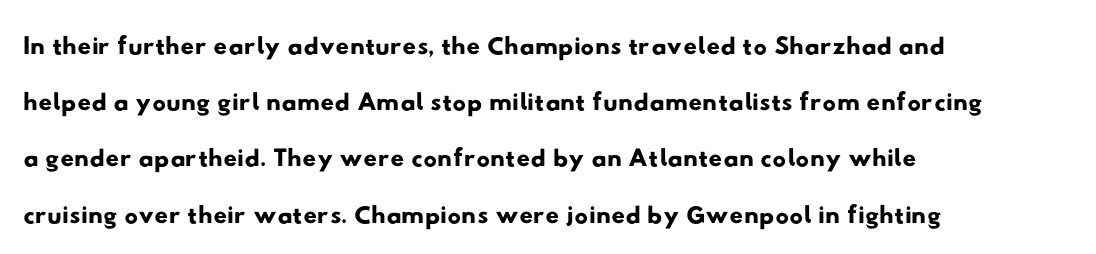
The image shows 38 px wide sans-serif type; set left-aligned, normal line spacing (1.48x), normal letter spacing, not underlined; low stroke contrast and a small x-height.
